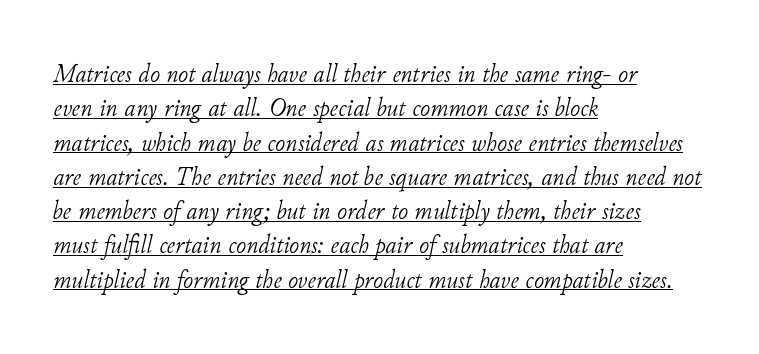
The image shows 27 px text type, italic (leaning right); set left-aligned, normal line spacing (1.27x), normal letter spacing, underlined.
